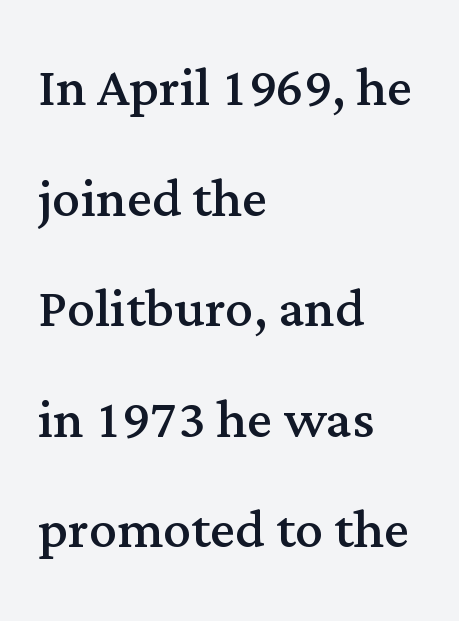
{"serif": "yes", "italic": "no", "bold": "no", "weight": "regular", "width": "normal", "stroke_contrast": "medium", "x_height": "medium", "monospaced": "no", "underline": "no", "align": "left", "line_spacing": "normal", "line_spacing_ratio": 1.58, "letter_spacing": "normal", "letter_spacing_em": 0.0, "glyph_px": 70}
